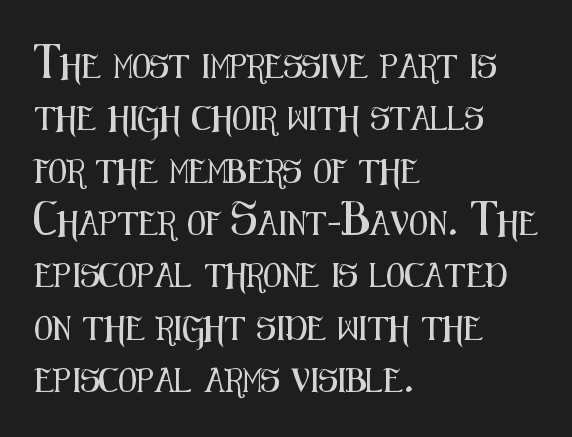
The paragraph shown leans on its left margin. Style check: upright. The lines are spread far apart with generous leading. The line texture is even and compact thanks to regular tracking. A clean baseline with only descenders dipping below it.
